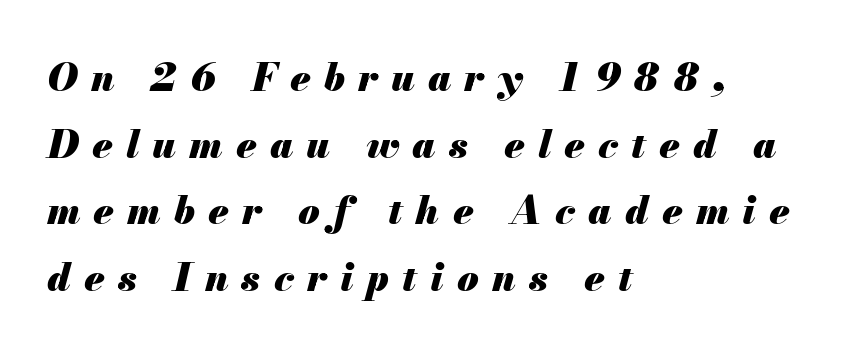
{"italic": "yes", "lean": "right", "slant_degrees": 13, "bold": "yes", "weight": "heavy", "width": "normal", "stroke_contrast": "medium", "x_height": "small", "monospaced": "no", "underline": "no", "align": "left", "line_spacing_ratio": 1.71, "letter_spacing": "wide", "letter_spacing_em": 0.34, "glyph_px": 39}
